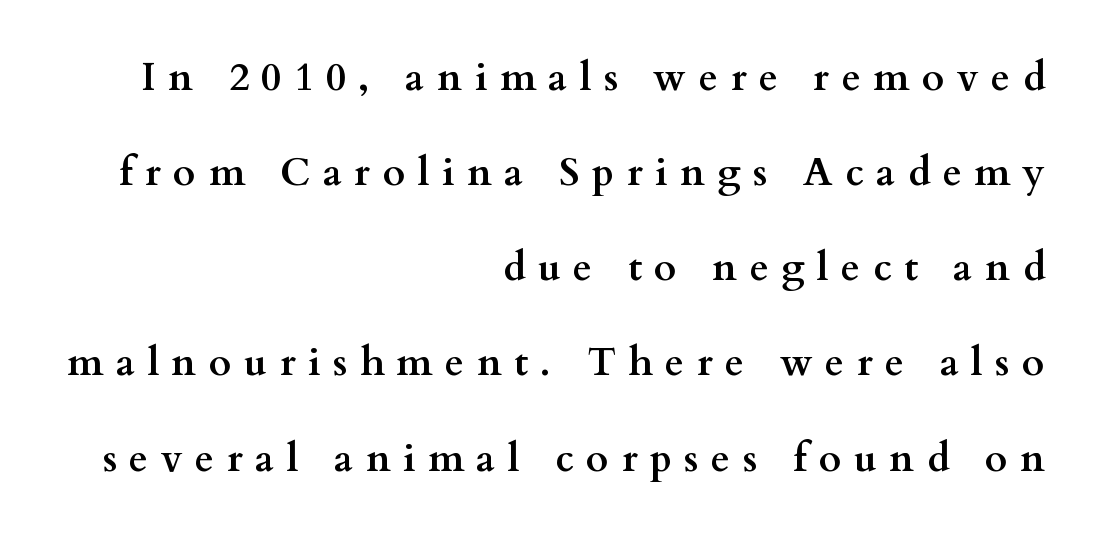
{"serif": "yes", "italic": "no", "bold": "yes", "weight": "semibold", "width": "wide", "stroke_contrast": "medium", "x_height": "small", "monospaced": "no", "underline": "no", "align": "right", "line_spacing": "loose", "line_spacing_ratio": 2.44, "letter_spacing": "wide", "letter_spacing_em": 0.32, "glyph_px": 39}
